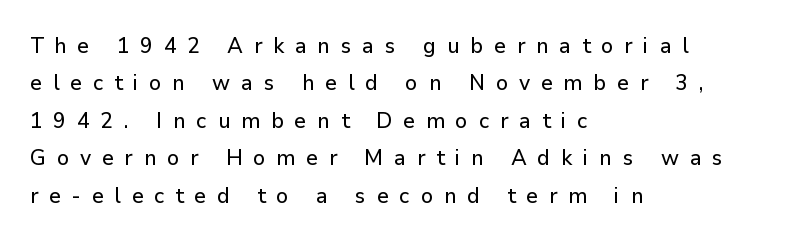
The text block is weighted toward the left margin, trailing off unevenly rightward. What's the leading like? Ordinary, nothing unusual. The lettering holds an erect, upright posture throughout. Honestly, there is no underline to notice here at all.
